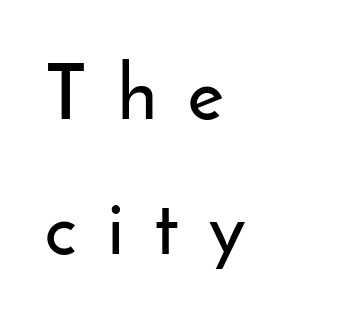
Q: Is the text italic (slanted)? A: No, it is upright.
Q: Is the typeface a serif or a sans-serif typeface? A: Sans-serif.
Q: Is the text underlined? A: No.
Q: How is the paragraph aligned? A: Left-aligned.
Q: Is the spacing between letters normal or unusually wide? A: Unusually wide.
Q: Width (condensed, normal, or wide)? A: Normal.
Q: Stroke contrast? A: Low.
Q: x-height? A: Small.
Q: Monospaced? A: No.
